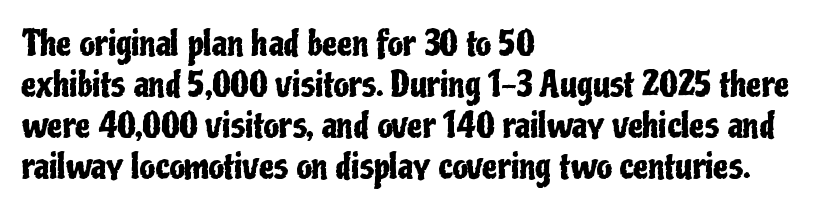
The ragged edge is on the right, which tells us the setting is flush left. The text was rendered using a sans face with plain stroke endings. A clean baseline with only descenders dipping below it. Varying glyph widths throughout — classic text-font behaviour. These lines were composed using upright roman letters.
